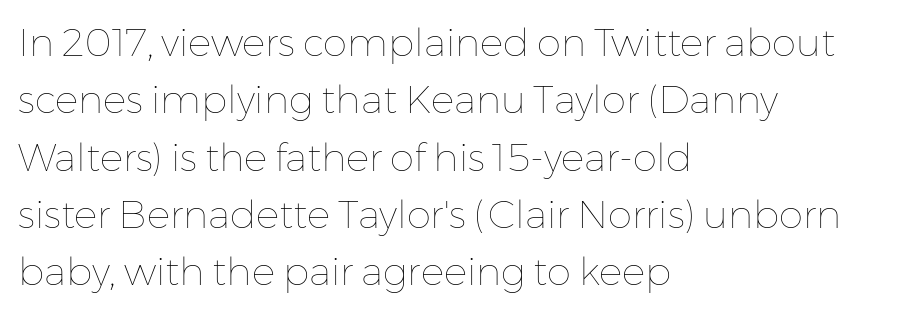
{"italic": "no", "bold": "no", "weight": "thin", "width": "normal", "stroke_contrast": "low", "x_height": "medium", "monospaced": "no", "underline": "no", "align": "left", "line_spacing": "normal", "line_spacing_ratio": 1.47, "letter_spacing": "normal", "letter_spacing_em": 0.0, "glyph_px": 39}
